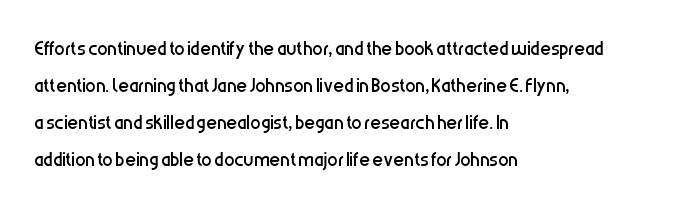
Q: Is the text bold? A: No.
Q: Is the text italic (slanted)? A: No, it is upright.
Q: Is the text underlined? A: No.
Q: How is the paragraph aligned? A: Left-aligned.
Q: Is the spacing between letters normal or unusually wide? A: Normal.
Q: Is the spacing between lines tight, normal or loose? A: Normal.
